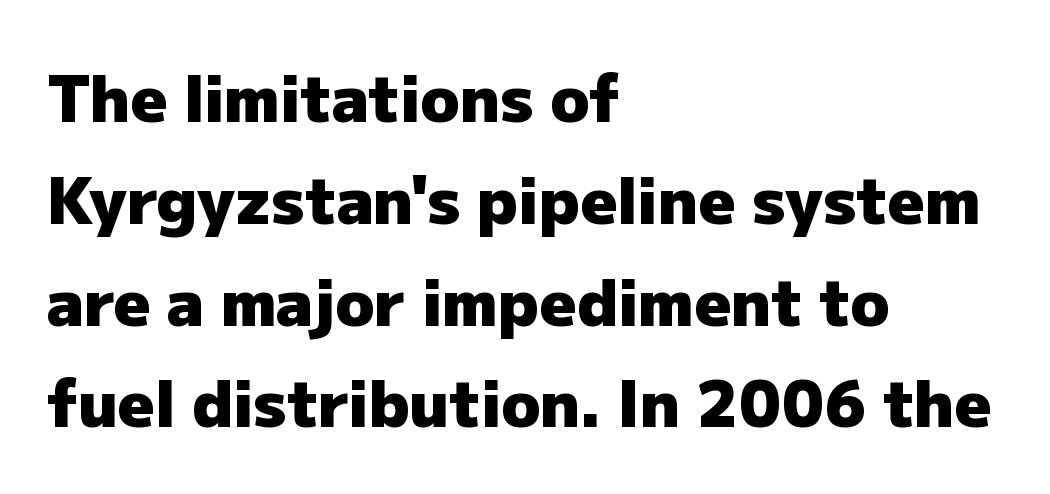
The rendering uses a bold face; every stroke is thick and dark. This is sans-serif lettering, the kind often seen on screens and signage. These lines sit exactly where default settings would place them. These lines stack with their left ends in a neat column. The space beneath each line is pristine and unruled.
